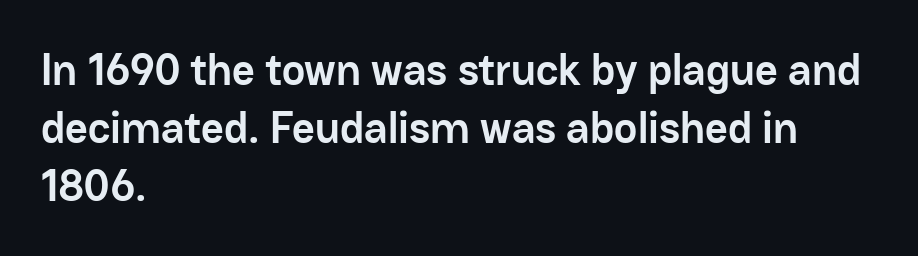
{"serif": "no", "italic": "no", "bold": "yes", "weight": "semibold", "width": "normal", "stroke_contrast": "low", "x_height": "medium", "monospaced": "no", "underline": "no", "align": "left", "line_spacing": "normal", "line_spacing_ratio": 1.32, "letter_spacing": "normal", "letter_spacing_em": 0.0, "glyph_px": 44}
